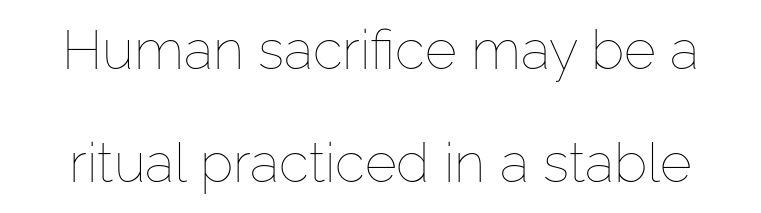
Q: Is the text bold? A: No.
Q: Is the text italic (slanted)? A: No, it is upright.
Q: Is the text underlined? A: No.
Q: Is the spacing between letters normal or unusually wide? A: Normal.
Q: Is the spacing between lines tight, normal or loose? A: Loose.
Q: Width (condensed, normal, or wide)? A: Normal.
Q: Stroke contrast? A: Low.
Q: x-height? A: Medium.
Q: Monospaced? A: No.
